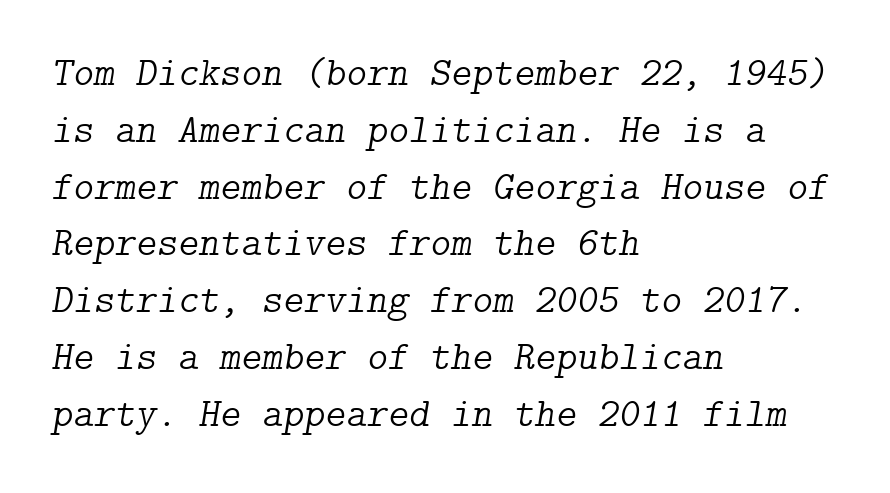
This rendering leaves character spacing at its baseline value. Would a proofreader flag this as italicized? Yes. Which margin do the lines hug? The left one — the right edge is uneven. The letterforms sit at book weight or below. Serifs: yes, visible at the terminals of the letterforms.
